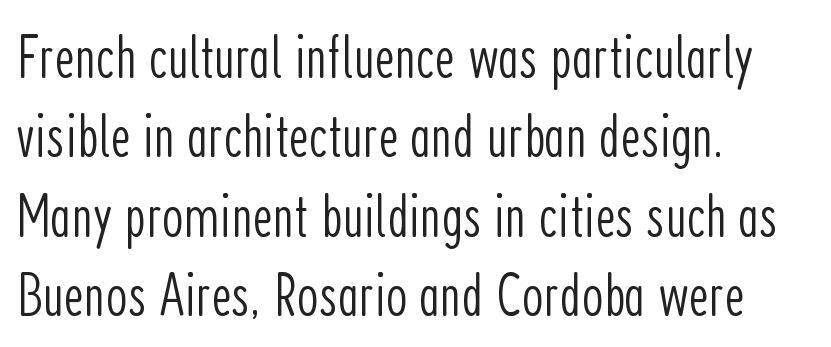
The face used here is proportionally spaced, like ordinary book or web type. Students, observe: this is what conventionally led text looks like. Serifs: no, the terminals of the letterforms are clean. The axis of the letterforms is exactly vertical.
